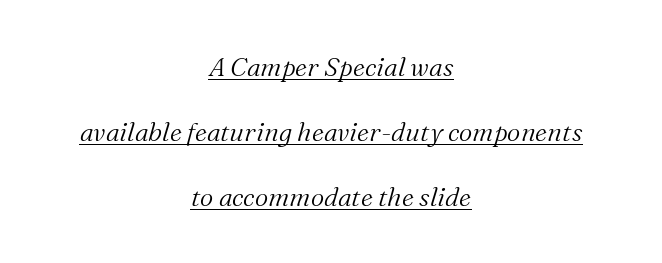
{"italic": "yes", "lean": "right", "slant_degrees": 16, "bold": "no", "underline": "yes", "align": "center", "line_spacing": "loose", "line_spacing_ratio": 2.5, "letter_spacing": "normal", "letter_spacing_em": 0.0, "glyph_px": 26}
